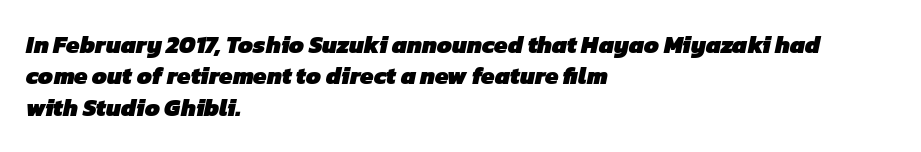
{"bold": "yes", "underline": "no", "align": "left", "line_spacing": "normal", "line_spacing_ratio": 1.31, "letter_spacing": "normal", "letter_spacing_em": 0.0, "glyph_px": 24}
